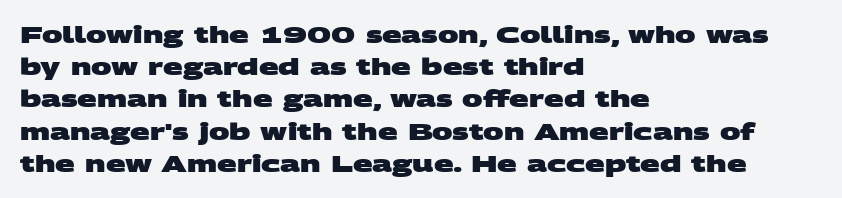
The paragraph shown leans on its left margin. The block of text has a typical density, with ordinary space between rows. Tracking value appears to be zero — textbook default spacing. Nobody drew a line under any word here. The typesetting leans heavy: a genuine bold.
